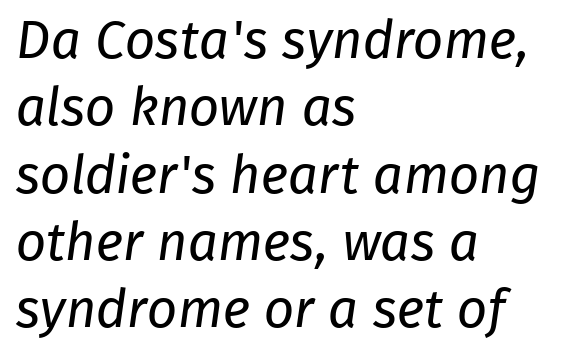
Line starts are locked; line ends wander. These lines sit exactly where default settings would place them. Spacing verdict: proportional, widths tailored to each character. A typesetter would call this zero additional tracking. The characters are drawn with everyday or finer stroke widths. This rendering features lettering with no underline.
